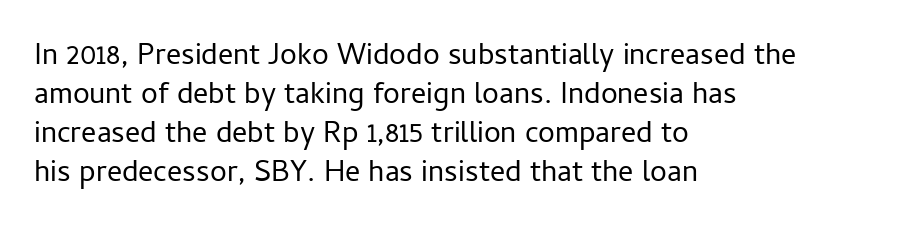
{"serif": "no", "italic": "no", "bold": "no", "weight": "regular", "width": "normal", "stroke_contrast": "low", "x_height": "medium", "monospaced": "no", "underline": "no", "align": "left", "line_spacing": "normal", "line_spacing_ratio": 1.3, "letter_spacing": "normal", "letter_spacing_em": 0.0, "glyph_px": 30}
